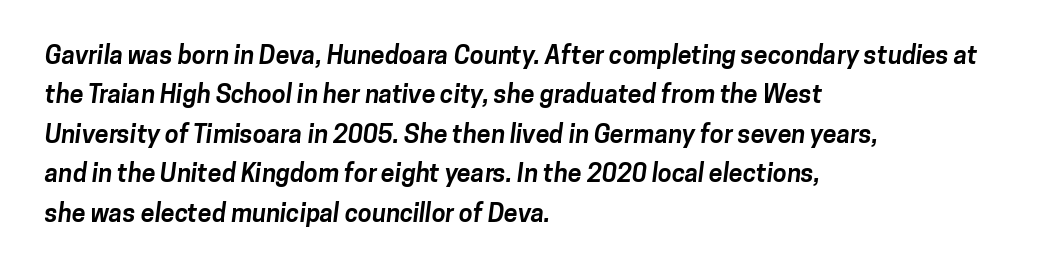
The letterforms sit shoulder to shoulder at normal distance. These words are printed bold, with thick strokes throughout. This sample is left-justified, so line endings fall wherever the words run out. Leading matches the norm, producing a regular column.
